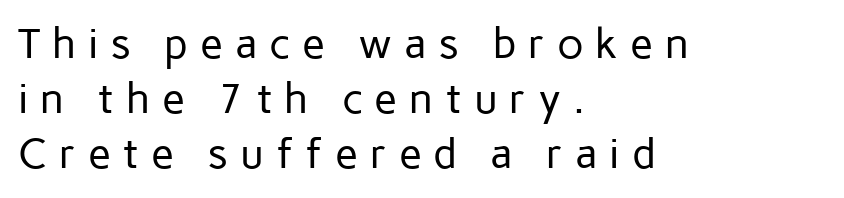
Q: Is the text bold? A: No.
Q: Is the text italic (slanted)? A: No, it is upright.
Q: Is the typeface a serif or a sans-serif typeface? A: Sans-serif.
Q: Is the text underlined? A: No.
Q: How is the paragraph aligned? A: Left-aligned.
Q: Is the spacing between letters normal or unusually wide? A: Unusually wide.
Q: Is the spacing between lines tight, normal or loose? A: Normal.
Q: Width (condensed, normal, or wide)? A: Normal.
Q: Stroke contrast? A: Low.
Q: x-height? A: Medium.
Q: Monospaced? A: No.
